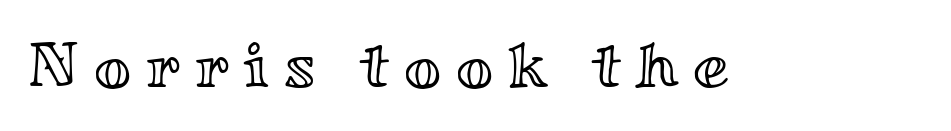
Q: Is the text italic (slanted)? A: No, it is upright.
Q: Is the text underlined? A: No.
Q: Is the spacing between letters normal or unusually wide? A: Unusually wide.
Q: Width (condensed, normal, or wide)? A: Wide.
Q: x-height? A: Small.
Q: Monospaced? A: No.
